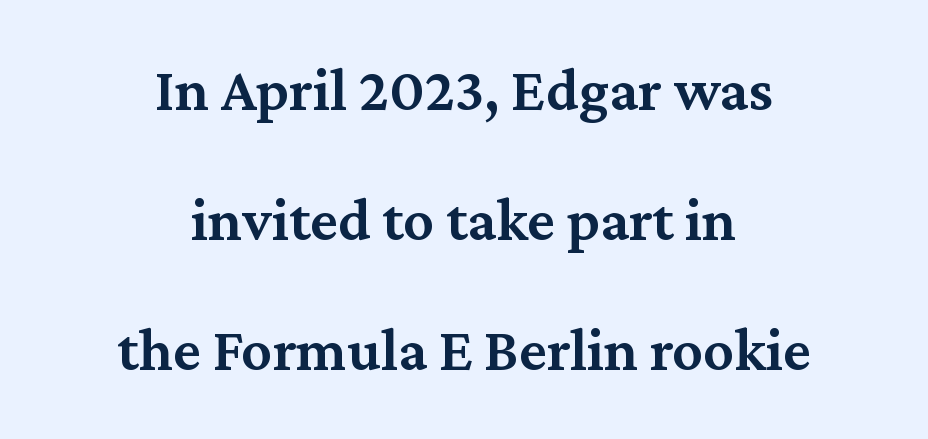
Q: Is the text bold? A: Semi-bold.
Q: Is the text italic (slanted)? A: No, it is upright.
Q: Is the typeface a serif or a sans-serif typeface? A: Serif.
Q: Is the text underlined? A: No.
Q: How is the paragraph aligned? A: Centered.
Q: Is the spacing between letters normal or unusually wide? A: Normal.
Q: Is the spacing between lines tight, normal or loose? A: Loose.
Q: Width (condensed, normal, or wide)? A: Normal.
Q: Stroke contrast? A: Medium.
Q: x-height? A: Medium.
Q: Monospaced? A: No.
